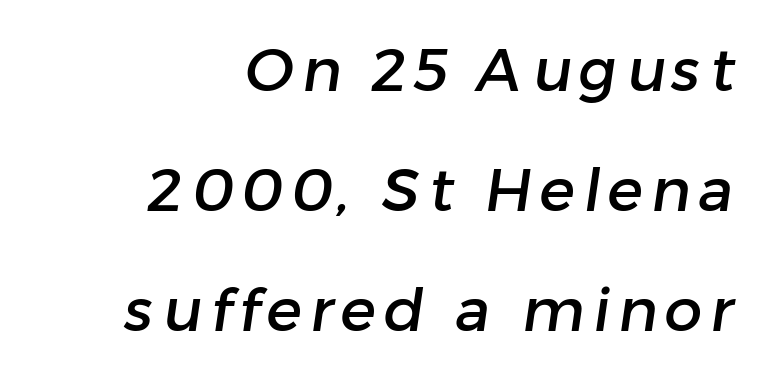
{"serif": "no", "width": "normal", "stroke_contrast": "low", "x_height": "medium", "monospaced": "no", "underline": "no", "align": "right", "line_spacing": "loose", "line_spacing_ratio": 2.0, "glyph_px": 60}
